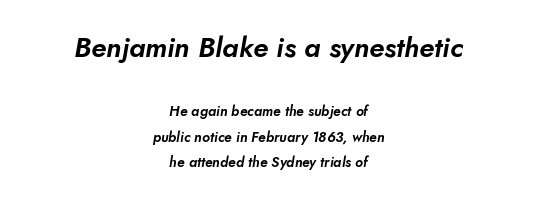
Q: Is the typeface a serif or a sans-serif typeface? A: Sans-serif.
Q: Is the text underlined? A: No.
Q: How is the paragraph aligned? A: Centered.
Q: Is the spacing between letters normal or unusually wide? A: Normal.
Q: Which block of text is set in a larger size, the first (top) or the second (bottom)? A: The first (top) one.
Q: Width (condensed, normal, or wide)? A: Normal.
Q: Stroke contrast? A: Low.
Q: x-height? A: Small.
Q: Monospaced? A: No.
